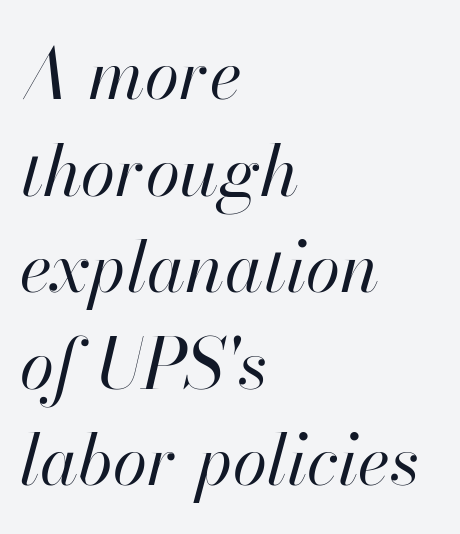
The image shows 70 px regular-weight type, italic (leaning right); set left-aligned, normal line spacing (1.38x), normal letter spacing, not underlined; high stroke contrast and a small x-height.
